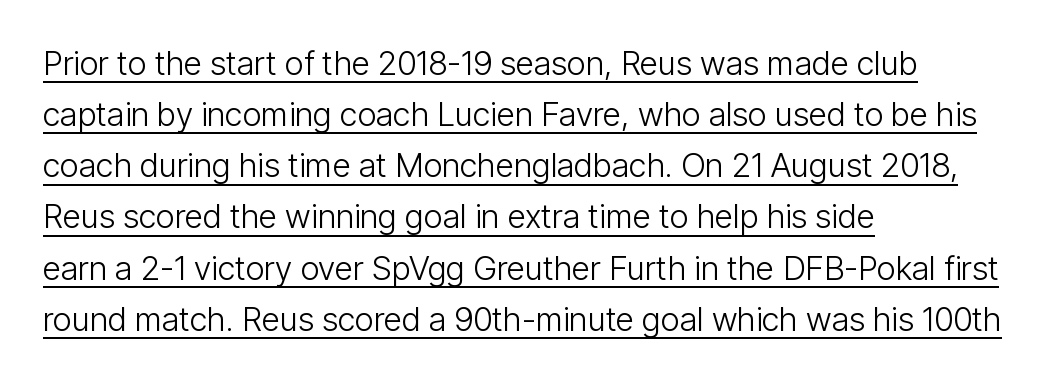
The paragraph shown leans on its left margin. Summary of vertical rhythm: regular, with standard interline spacing. This sample has the flowing, uneven cadence of proportional lettering. Ink coverage per letter is moderate at most. Default kerning and tracking; the words read as compact shapes.
